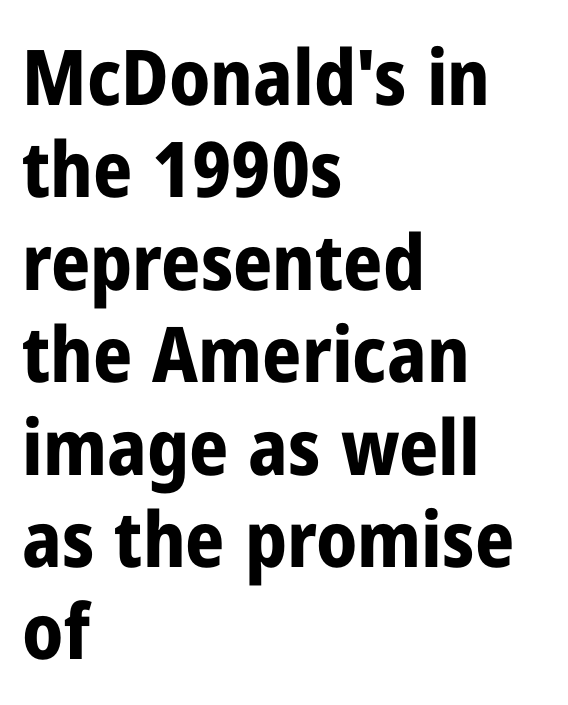
The image shows 77 px bold, condensed sans-serif type, upright; set left-aligned, line spacing 1.2x, normal letter spacing, not underlined; low stroke contrast and a medium x-height.
